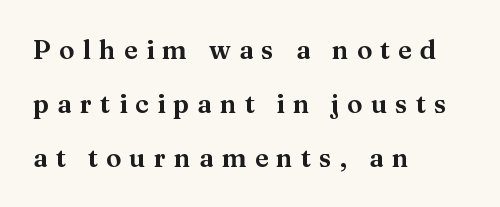
Bare-footed words on every line. The letters stand straight up with perfectly vertical stems. The rendering uses a large line-height, opening up the rows. A typesetter would call this heavily tracked-out type. Compared with a centered layout, this one pins lines to the left instead.
